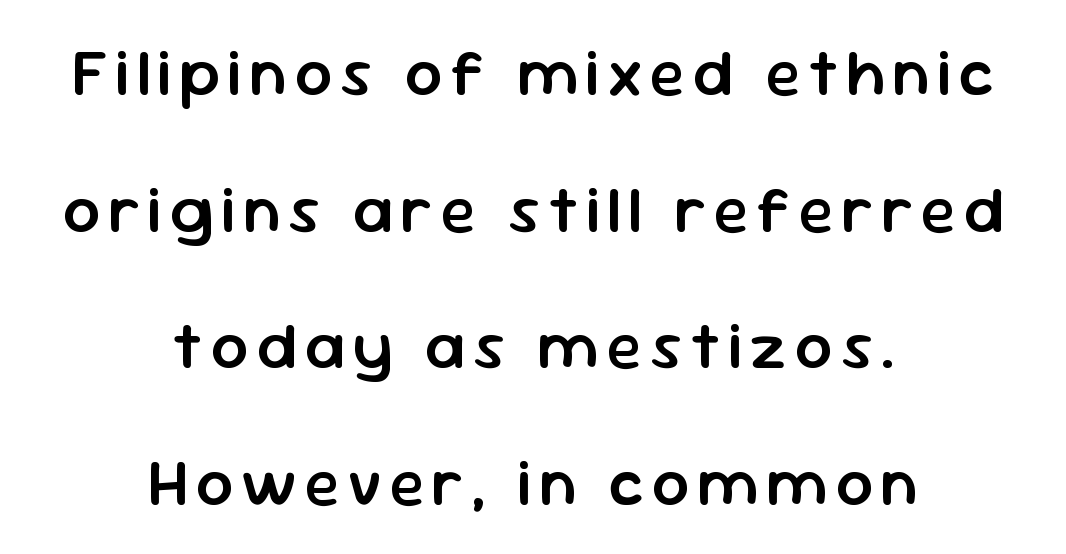
The image shows 66 px semibold sans-serif type, upright; set centered, loose line spacing (2.07x), not underlined; low stroke contrast and a medium x-height.
